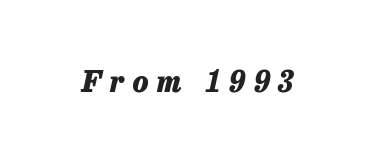
Q: Is the text bold? A: Yes.
Q: Is the text italic (slanted)? A: Yes, it leans right by about 13 degrees.
Q: Is the text underlined? A: No.
Q: Is the spacing between letters normal or unusually wide? A: Unusually wide.
Q: Width (condensed, normal, or wide)? A: Normal.
Q: Stroke contrast? A: Low.
Q: x-height? A: Medium.
Q: Monospaced? A: No.
